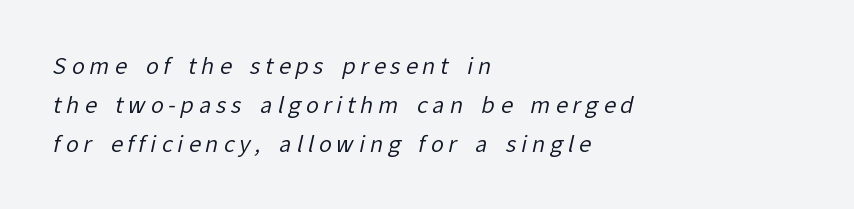
The image shows 22 px text type; set left-aligned, line spacing 1.77x, unusually wide letter spacing (+0.22 em), not underlined.
